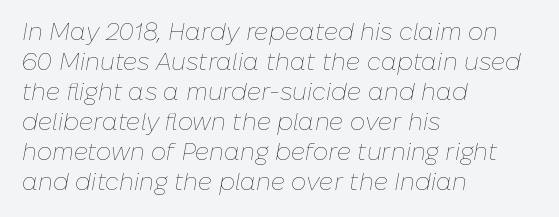
Letters rest on an invisible, unmarked baseline. The block of text has a typical density, with ordinary space between rows. The letterforms sit at book weight or below. Where is the straight margin? On the left.
